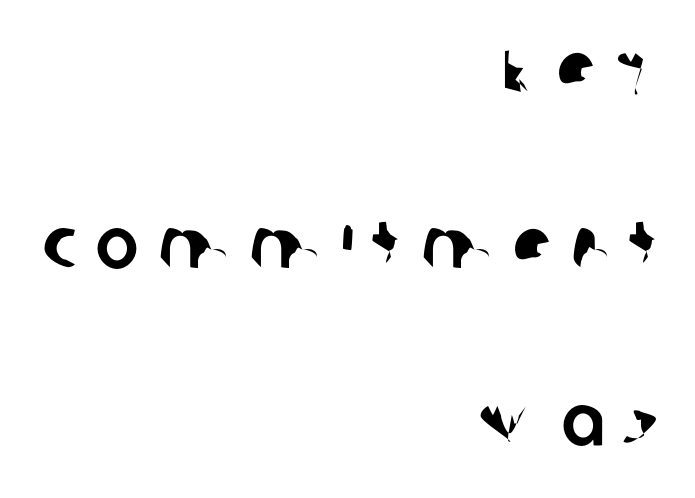
The image shows 72 px sans-serif type; set right-aligned, loose line spacing (2.45x), unusually wide letter spacing (+0.26 em), not underlined; low stroke contrast and a large x-height.
